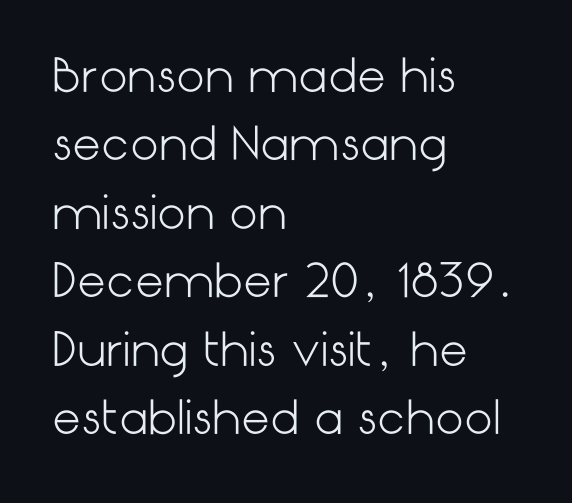
{"serif": "no", "italic": "no", "bold": "no", "weight": "light", "width": "normal", "stroke_contrast": "low", "x_height": "medium", "underline": "no", "align": "left", "line_spacing": "normal", "line_spacing_ratio": 1.52, "letter_spacing": "normal", "letter_spacing_em": 0.0, "glyph_px": 45}
